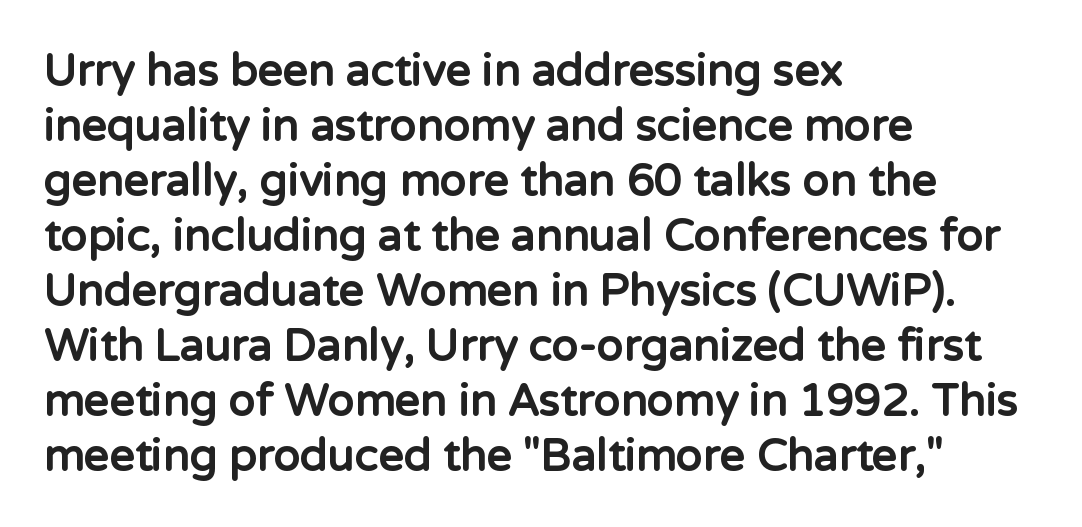
The image shows 44 px bold sans-serif type, upright; set left-aligned, normal line spacing (1.25x), normal letter spacing, not underlined; low stroke contrast and a medium x-height.
